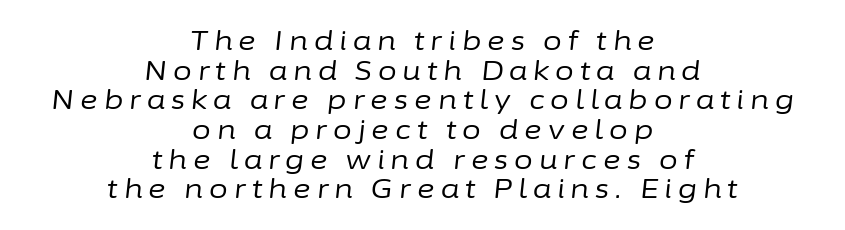
The image shows 27 px text type, italic (leaning right); set centered, tight line spacing (1.1x), unusually wide letter spacing (+0.22 em), not underlined.
